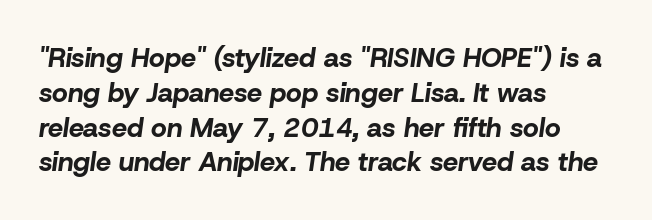
Q: Is the text bold? A: Yes.
Q: Is the text italic (slanted)? A: Yes, it leans right by about 8 degrees.
Q: Is the text underlined? A: No.
Q: How is the paragraph aligned? A: Left-aligned.
Q: Is the spacing between letters normal or unusually wide? A: Normal.
Q: Is the spacing between lines tight, normal or loose? A: Normal.
